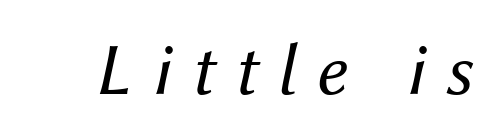
The image shows 74 px regular-weight type, italic (leaning right); set unusually wide letter spacing (+0.27 em), not underlined; medium stroke contrast and a medium x-height.
